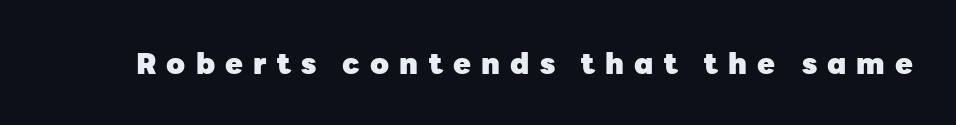
{"serif": "no", "italic": "no", "bold": "yes", "weight": "heavy", "width": "normal", "stroke_contrast": "low", "x_height": "medium", "monospaced": "no", "underline": "no", "letter_spacing": "wide", "letter_spacing_em": 0.35, "glyph_px": 29}
